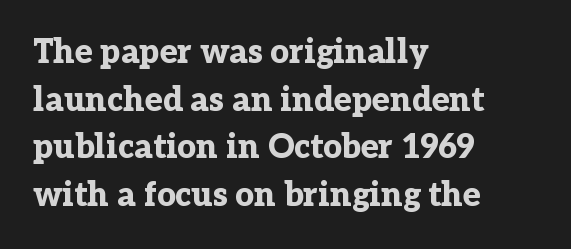
{"serif": "yes", "italic": "no", "bold": "yes", "weight": "bold", "width": "normal", "stroke_contrast": "low", "x_height": "medium", "monospaced": "no", "underline": "no", "align": "left", "line_spacing": "normal", "line_spacing_ratio": 1.44, "letter_spacing": "normal", "letter_spacing_em": 0.0, "glyph_px": 33}
